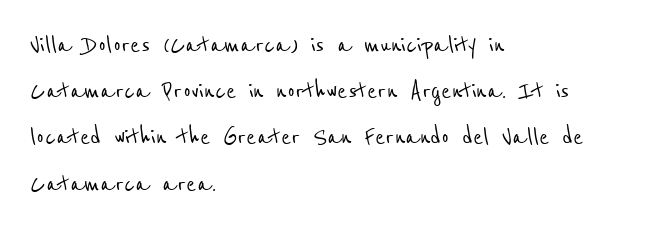
Is the letter spacing exaggerated? No — it looks like the ordinary default. Varying glyph widths throughout — classic text-font behaviour. No feet cap the strokes, marking this as sans-serif type. The space directly below the letters is spotless. Whoever set this chose a conventional vertical rhythm.
